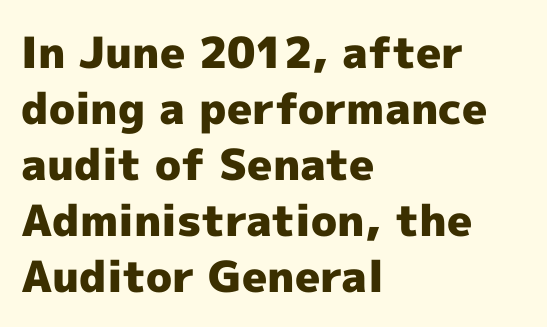
The image shows 43 px heavy sans-serif type, upright; set left-aligned, normal line spacing (1.3x), normal letter spacing, not underlined; a medium x-height.
